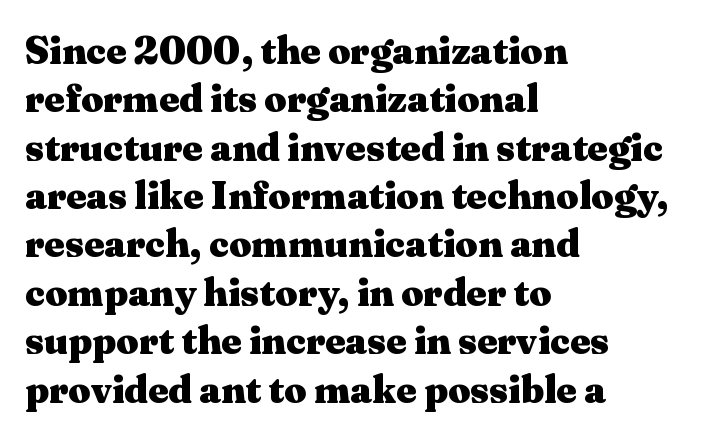
The specimen omits any rule beneath the text block's lines. The typography opts for an upright posture over an oblique one. Character widths vary here, with narrow letters taking less room than wide ones. Typeset ragged right — the left edge is the straight one. The typeface chosen for these lines features serifs. Observe the ordinary spacing: letters are neighbours, not strangers.
